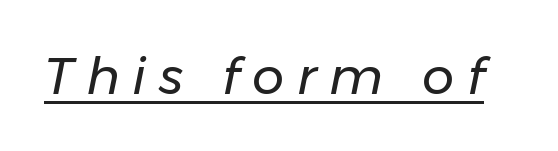
The image shows 51 px regular-weight type, italic (leaning right); set unusually wide letter spacing (+0.25 em), underlined; low stroke contrast and a medium x-height.
